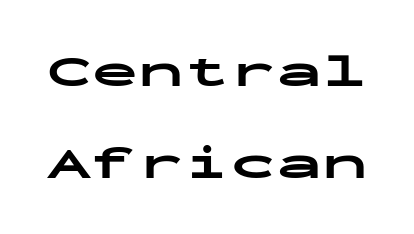
The image shows 46 px bold, wide sans-serif type, upright, monospaced; set loose line spacing (2.01x), normal letter spacing, not underlined; low stroke contrast and a medium x-height.
